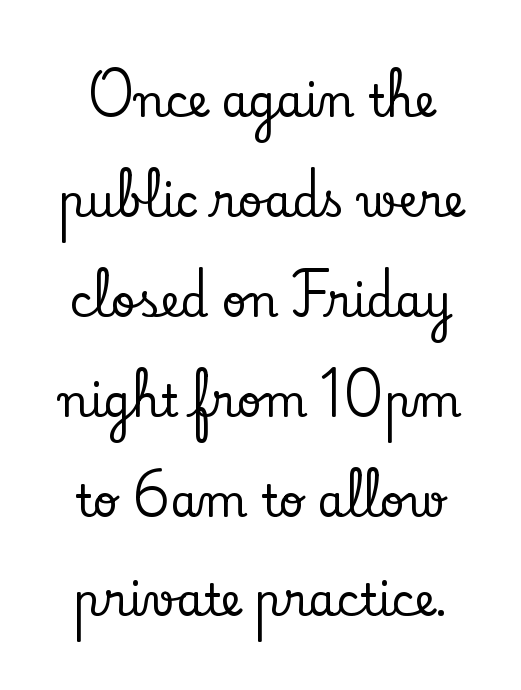
The image shows 44 px serif type, upright; set loose line spacing (2.27x), normal letter spacing, not underlined; low stroke contrast and a small x-height.
